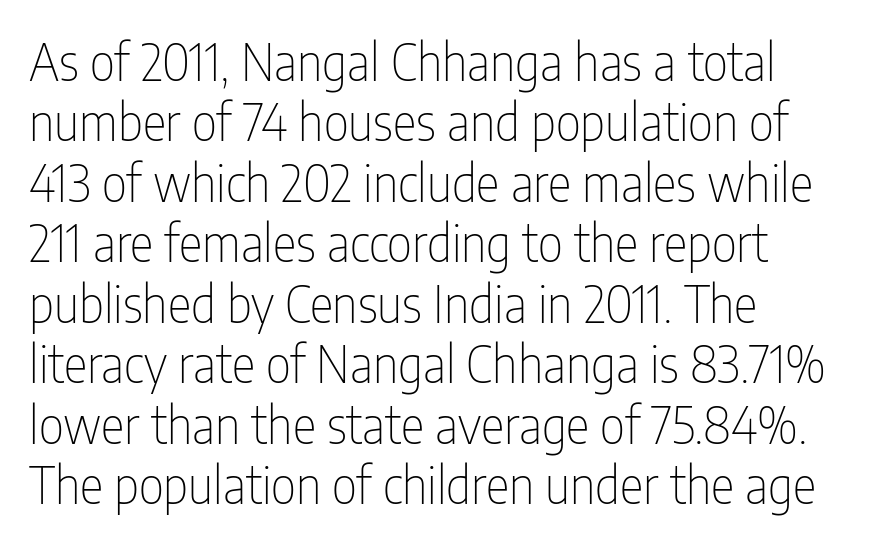
{"serif": "no", "italic": "no", "bold": "no", "weight": "thin", "width": "condensed", "stroke_contrast": "low", "x_height": "medium", "monospaced": "no", "underline": "no", "align": "left", "line_spacing_ratio": 1.21, "letter_spacing": "normal", "letter_spacing_em": 0.0, "glyph_px": 50}
